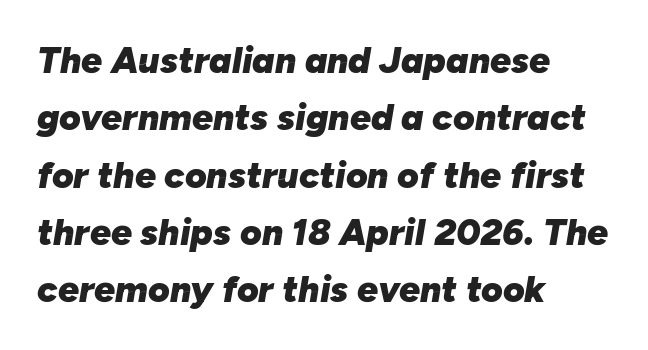
The image shows 37 px heavy type, italic (leaning right); set left-aligned, normal line spacing (1.55x), normal letter spacing, not underlined; low stroke contrast and a medium x-height.
